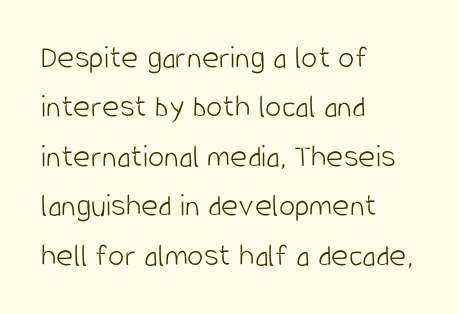
{"serif": "no", "italic": "no", "bold": "no", "weight": "light", "width": "condensed", "stroke_contrast": "low", "x_height": "large", "monospaced": "no", "underline": "no", "align": "left", "line_spacing": "normal", "line_spacing_ratio": 1.5, "letter_spacing": "normal", "letter_spacing_em": 0.0, "glyph_px": 33}
